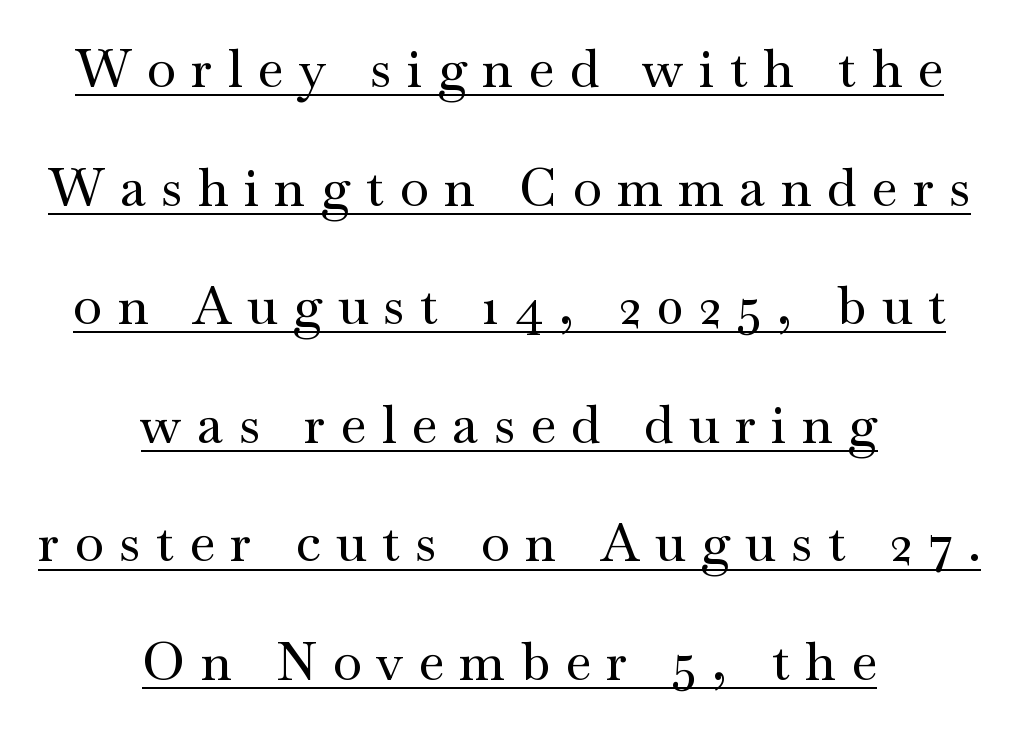
Q: Is the text italic (slanted)? A: No, it is upright.
Q: Is the typeface a serif or a sans-serif typeface? A: Serif.
Q: Is the text underlined? A: Yes.
Q: How is the paragraph aligned? A: Centered.
Q: Is the spacing between letters normal or unusually wide? A: Unusually wide.
Q: Is the spacing between lines tight, normal or loose? A: Loose.
Q: Width (condensed, normal, or wide)? A: Wide.
Q: Stroke contrast? A: Medium.
Q: x-height? A: Small.
Q: Monospaced? A: No.
